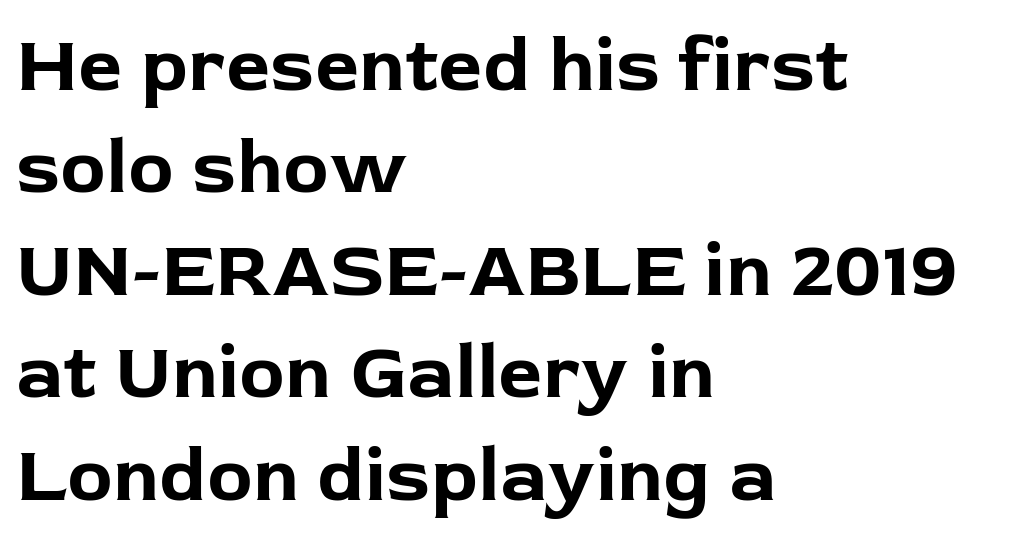
Looks like regular typesetting: each glyph gets only the width it needs. Ordinary non-slanted type is in use. Regarding leading, the lines here are spaced in the standard way. The strip under each line holds only bare page.
